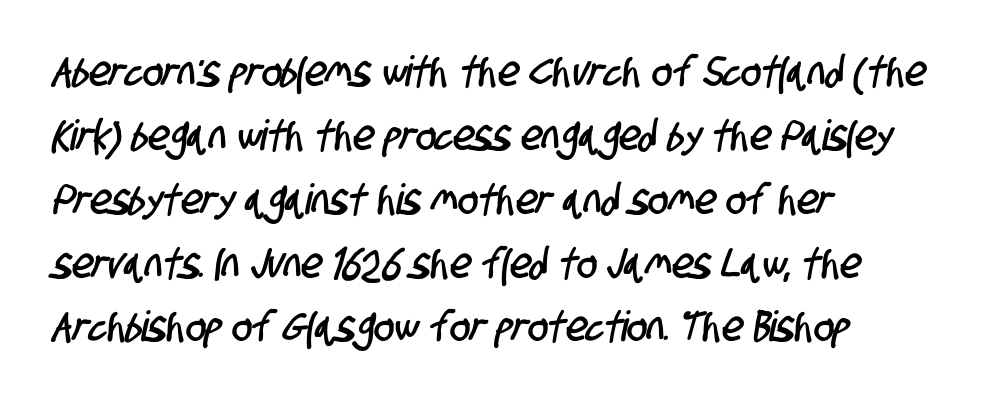
The ragged edge is on the right, which tells us the setting is flush left. Looks like regular typesetting: each glyph gets only the width it needs. The lines sit at an ordinary, default distance from one another. Underlining? Definitely not there. This rendering employs a face without finishing strokes, i.e., a sans-serif. The letters sit at their default tracking, neither squeezed nor spread.
